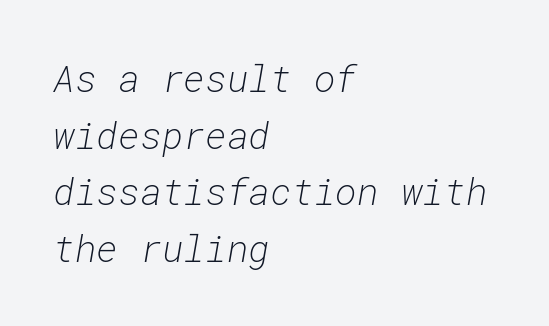
Q: Is the text bold? A: No.
Q: Is the text italic (slanted)? A: Yes, it leans right by about 10 degrees.
Q: Is the text underlined? A: No.
Q: How is the paragraph aligned? A: Left-aligned.
Q: Is the spacing between letters normal or unusually wide? A: Normal.
Q: Is the spacing between lines tight, normal or loose? A: Normal.
Q: Width (condensed, normal, or wide)? A: Normal.
Q: Stroke contrast? A: Low.
Q: x-height? A: Medium.
Q: Monospaced? A: Yes.
